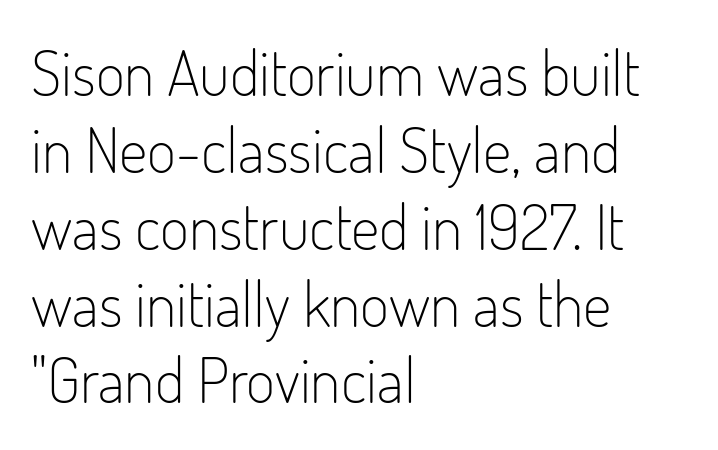
{"serif": "no", "italic": "no", "bold": "no", "weight": "light", "width": "condensed", "stroke_contrast": "low", "x_height": "small", "monospaced": "no", "underline": "no", "align": "left", "line_spacing_ratio": 1.22, "letter_spacing": "normal", "letter_spacing_em": 0.0, "glyph_px": 63}
